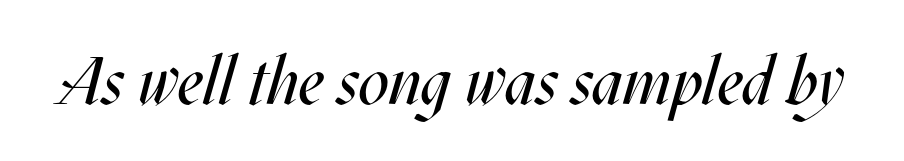
{"italic": "yes", "lean": "right", "slant_degrees": 17, "bold": "no", "weight": "regular", "width": "condensed", "stroke_contrast": "medium", "x_height": "large", "monospaced": "no", "underline": "no", "letter_spacing": "normal", "letter_spacing_em": 0.0, "glyph_px": 67}
